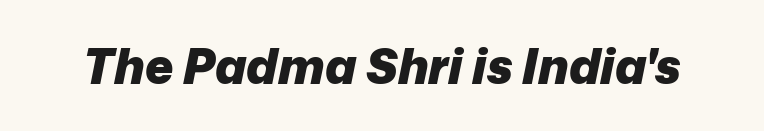
{"italic": "yes", "lean": "right", "slant_degrees": 12, "bold": "yes", "weight": "heavy", "width": "normal", "stroke_contrast": "low", "x_height": "medium", "monospaced": "no", "underline": "no", "letter_spacing": "normal", "letter_spacing_em": 0.0, "glyph_px": 48}
